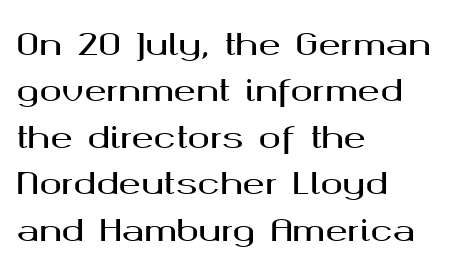
Underline: absent. Is this a fixed-width face? No — the glyphs have proportional, varying widths. The passage shown is typeset with a sans-serif family. Leftover space on each line is placed entirely after the last word.
